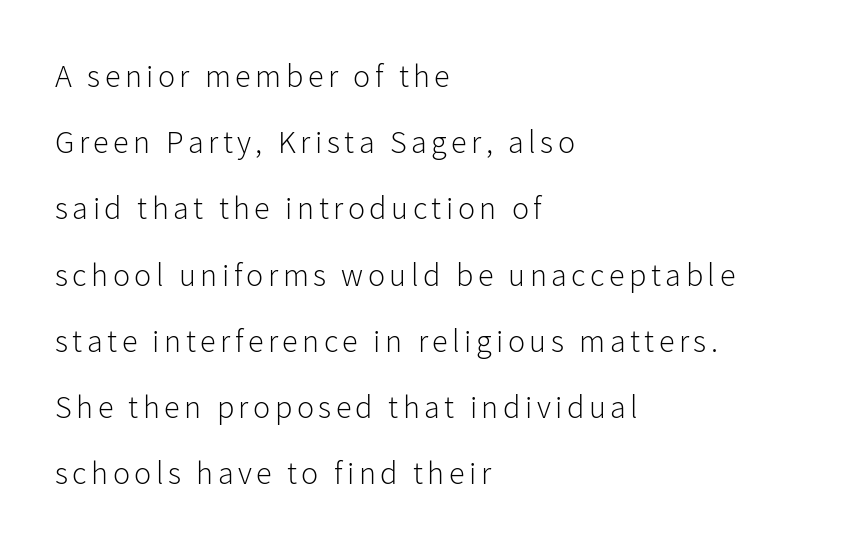
The image shows 32 px light sans-serif type, upright; set left-aligned, loose line spacing (2.07x), not underlined; low stroke contrast and a medium x-height.
